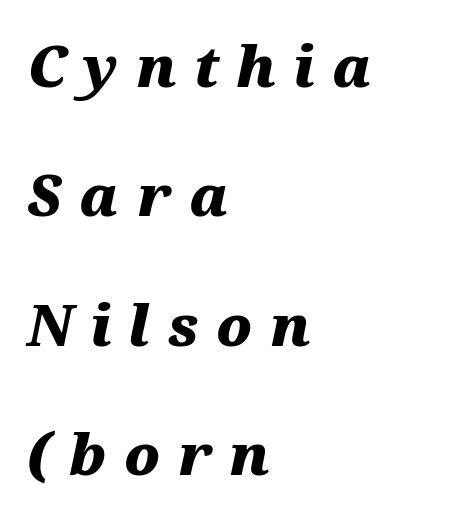
The image shows 56 px heavy, wide type, italic (leaning right); set left-aligned, loose line spacing (2.31x), unusually wide letter spacing (+0.31 em), not underlined; medium stroke contrast and a medium x-height.
